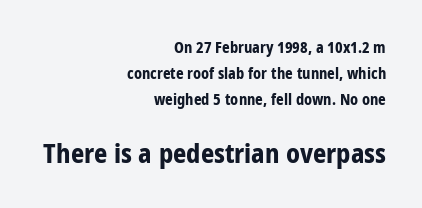
Characters follow at the spacing the type designer built in. Caption: multi-line text, flush right, ragged left. Posture: upright roman. Lines of text with bare space underneath.
